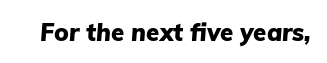
Q: Is the text bold? A: Yes.
Q: Is the text italic (slanted)? A: Yes, it leans right by about 5 degrees.
Q: Is the text underlined? A: No.
Q: Is the spacing between letters normal or unusually wide? A: Normal.
